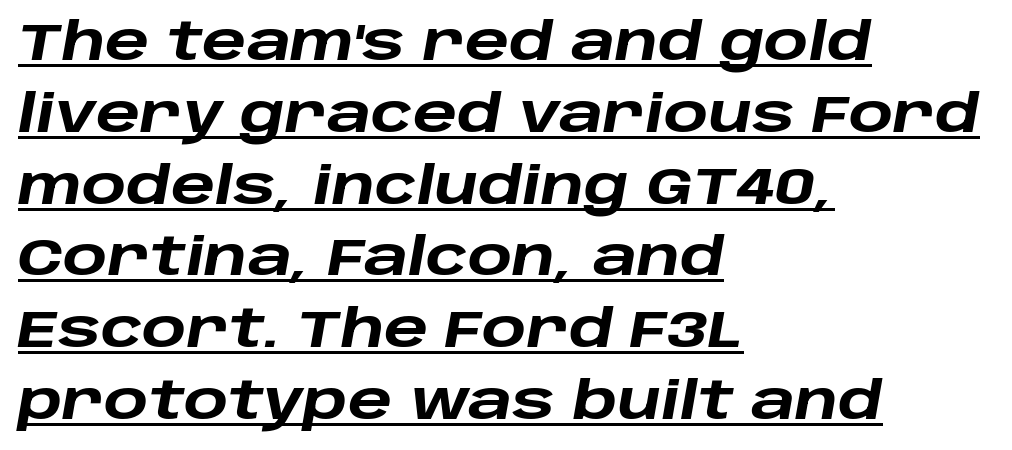
Interline gaps are of average width in this sample. Do the characters align in a grid? No, the font is proportional. Notice how the stems are inclined rather than vertical — that's the hallmark of italics. This sample uses plain, unmodified letter spacing.
